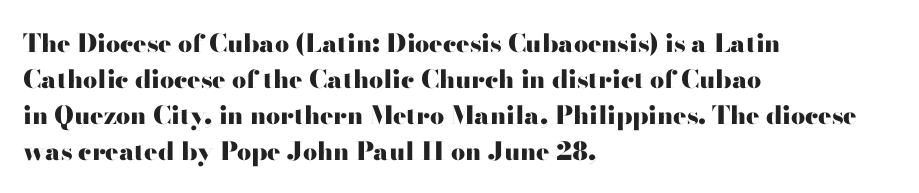
{"italic": "no", "bold": "yes", "underline": "no", "align": "left", "line_spacing": "normal", "line_spacing_ratio": 1.44, "letter_spacing": "normal", "letter_spacing_em": 0.0, "glyph_px": 25}
